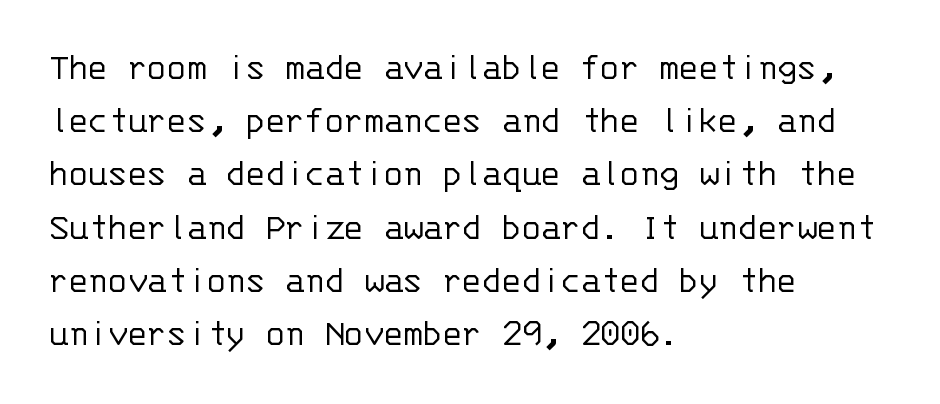
The image shows 40 px light sans-serif type, upright, monospaced; set left-aligned, normal line spacing (1.33x), normal letter spacing, not underlined; low stroke contrast and a large x-height.
